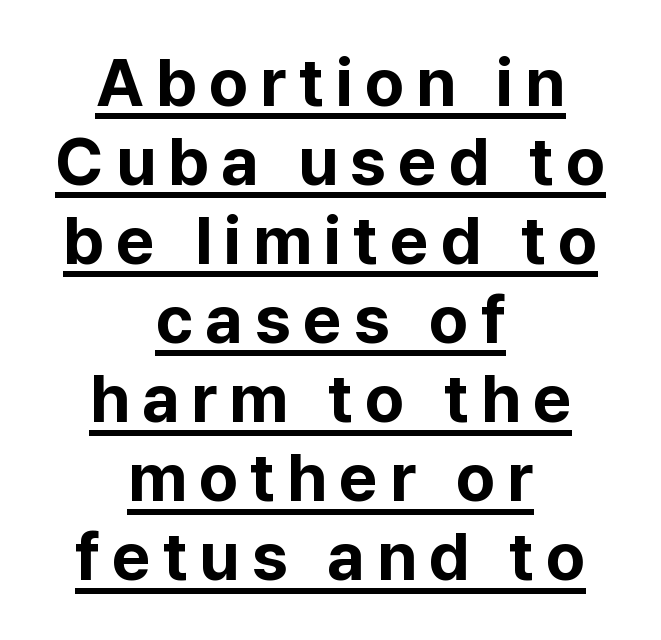
Compared with undecorated copy, this sample adds a rule below the words. Examine the stroke ends and you'll find no serifs. Heavy-handed strokes throughout: this text is bold. The type sits square on the baseline with zero lean.
